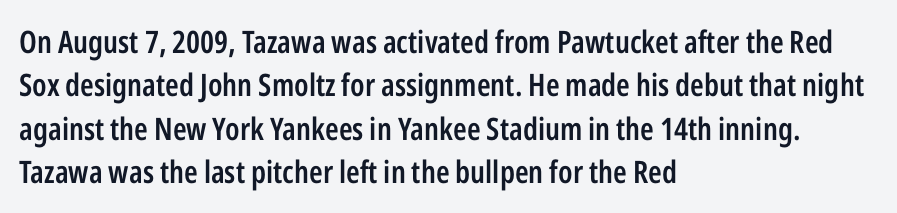
Nothing unusual about the tracking: characters are spaced as the font intends. Regarding serifs, this sample does without them. The area under the type is left untouched. Nope, not italic — everything's standing straight. What weight is shown? A semibold, between regular and bold.
